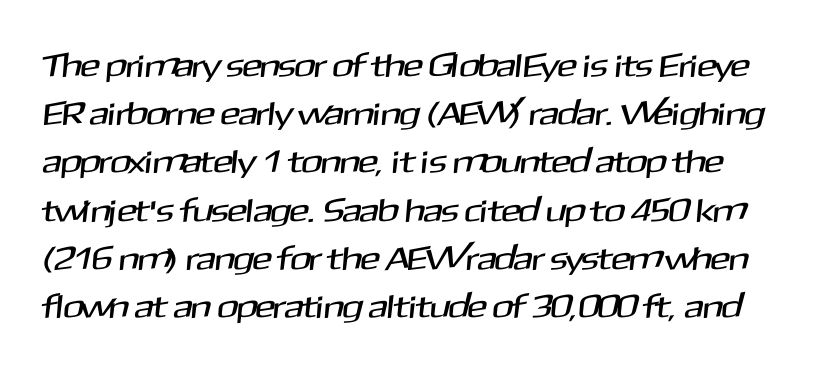
The image shows 33 px sans-serif type; set normal line spacing (1.46x), normal letter spacing, not underlined; medium stroke contrast and a medium x-height.
